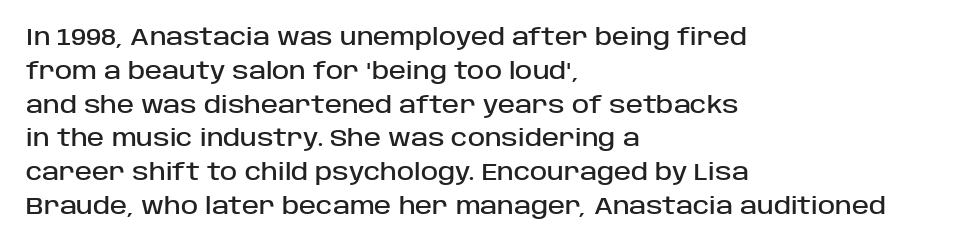
The image shows 23 px text type, upright; set left-aligned, normal line spacing (1.47x), normal letter spacing, not underlined.
